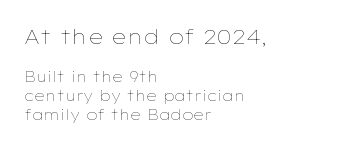
The image shows 20 px text type, upright; set left-aligned, normal line spacing (1.38x), normal letter spacing, not underlined; the first (top) block is 1.43x larger.
